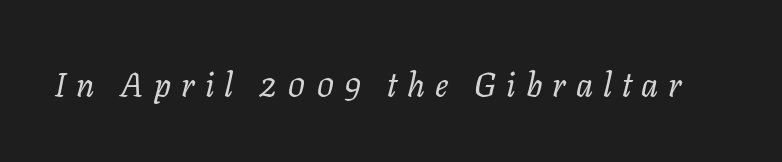
{"italic": "yes", "lean": "right", "slant_degrees": 11, "bold": "no", "weight": "regular", "width": "normal", "stroke_contrast": "low", "x_height": "medium", "monospaced": "no", "underline": "no", "letter_spacing": "wide", "letter_spacing_em": 0.3, "glyph_px": 33}
